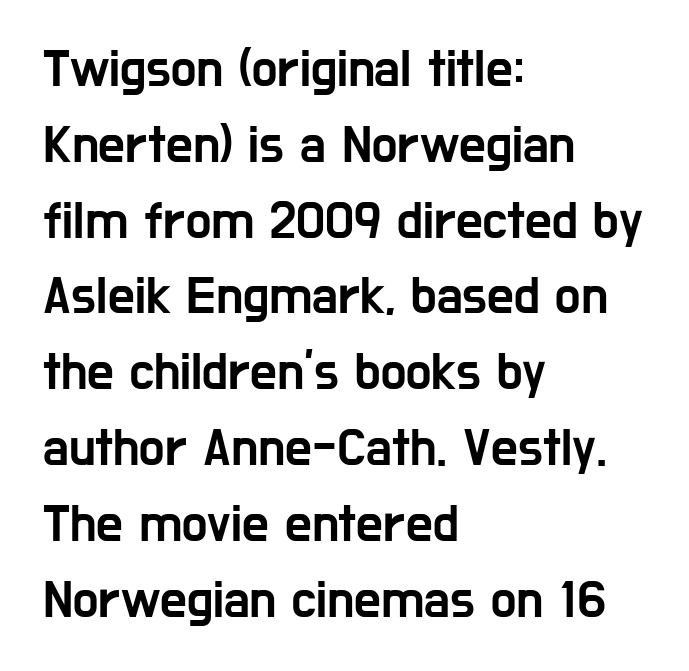
{"serif": "no", "italic": "no", "width": "condensed", "stroke_contrast": "low", "x_height": "medium", "monospaced": "no", "underline": "no", "align": "left", "line_spacing": "normal", "line_spacing_ratio": 1.43, "letter_spacing": "normal", "letter_spacing_em": 0.0, "glyph_px": 53}
